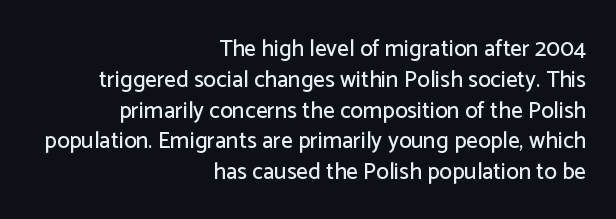
Q: Is the text italic (slanted)? A: No, it is upright.
Q: Is the text underlined? A: No.
Q: How is the paragraph aligned? A: Right-aligned.
Q: Is the spacing between letters normal or unusually wide? A: Normal.
Q: Is the spacing between lines tight, normal or loose? A: Normal.
